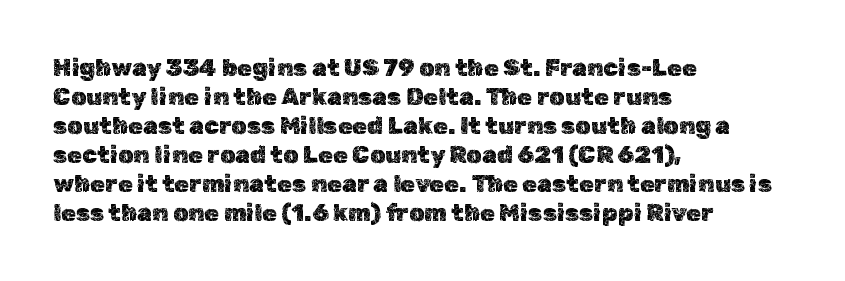
{"italic": "no", "underline": "no", "align": "left", "line_spacing_ratio": 1.21, "letter_spacing": "normal", "letter_spacing_em": 0.0, "glyph_px": 24}
